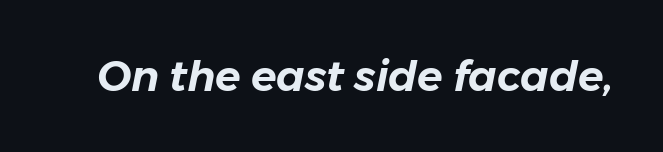
Think of a printed novel: that variable character pitch is what you see here. Letter spacing: default. When letters slant like this, we call the style italic. Letters rest on an invisible, unmarked baseline.
